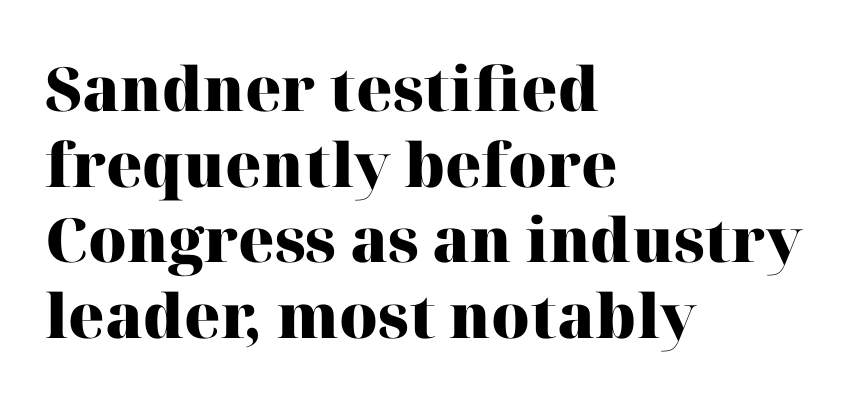
Style check: upright. Underlining? Definitely not there. Default kerning and tracking; the words read as compact shapes. Note the varied advance widths — an 'i' is clearly narrower than an 'm'.
